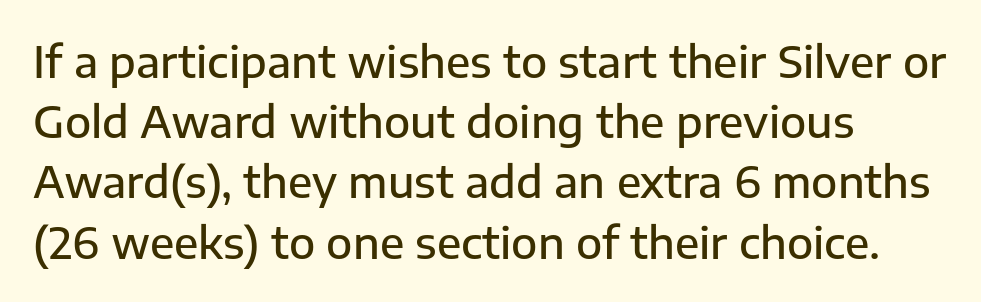
Note the varied advance widths — an 'i' is clearly narrower than an 'm'. This is the regular roman posture of the typeface. What stands out about the letter spacing? Nothing — it is the standard amount. A clean baseline with only descenders dipping below it.
